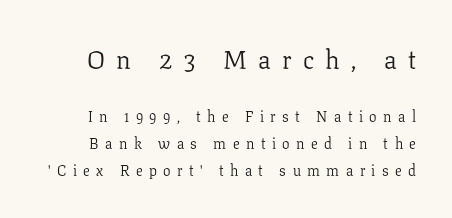
{"italic": "no", "bold": "no", "underline": "no", "line_spacing_ratio": 1.79, "letter_spacing": "wide", "letter_spacing_em": 0.43, "larger_block": "first", "size_ratio": 1.73, "glyph_px": 26}
